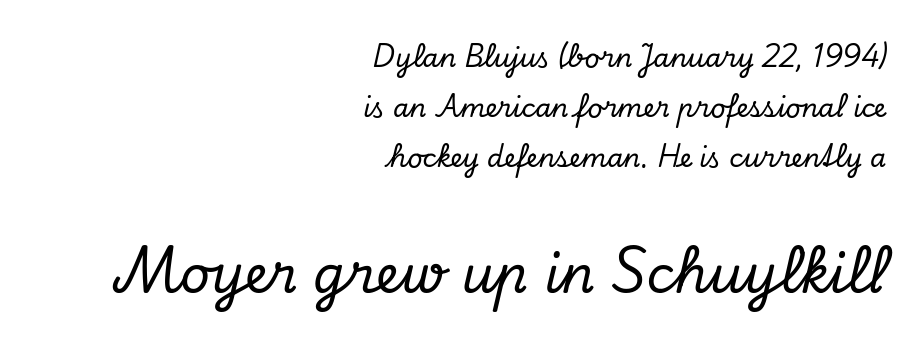
Q: Is the text italic (slanted)? A: Yes, it leans right by about 13 degrees.
Q: Is the typeface a serif or a sans-serif typeface? A: Serif.
Q: Is the text underlined? A: No.
Q: How is the paragraph aligned? A: Right-aligned.
Q: Is the spacing between letters normal or unusually wide? A: Normal.
Q: Is the spacing between lines tight, normal or loose? A: Loose.
Q: Which block of text is set in a larger size, the first (top) or the second (bottom)? A: The second (bottom) one.
Q: Width (condensed, normal, or wide)? A: Normal.
Q: Stroke contrast? A: Low.
Q: x-height? A: Small.
Q: Monospaced? A: No.
